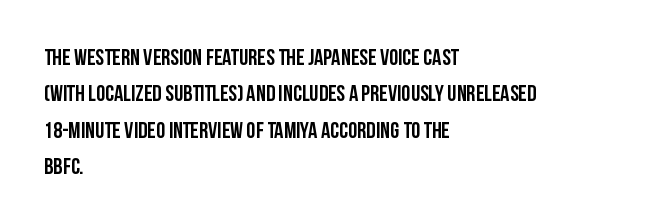
Q: Is the text bold? A: Yes.
Q: Is the text italic (slanted)? A: No, it is upright.
Q: Is the text underlined? A: No.
Q: How is the paragraph aligned? A: Left-aligned.
Q: Is the spacing between letters normal or unusually wide? A: Normal.
Q: Is the spacing between lines tight, normal or loose? A: Normal.
